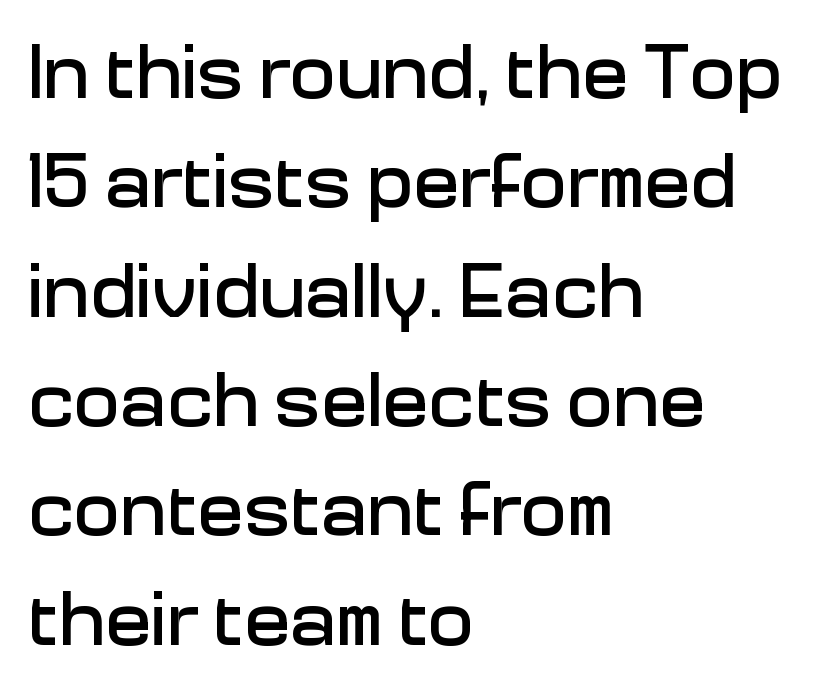
{"serif": "no", "italic": "no", "width": "normal", "stroke_contrast": "low", "x_height": "medium", "monospaced": "no", "underline": "no", "align": "left", "line_spacing": "normal", "line_spacing_ratio": 1.42, "letter_spacing": "normal", "letter_spacing_em": 0.0, "glyph_px": 77}
